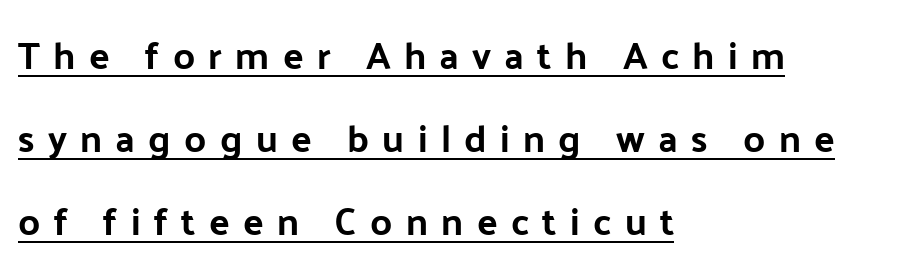
The image shows 38 px bold sans-serif type, upright; set left-aligned, loose line spacing (2.18x), unusually wide letter spacing (+0.35 em), underlined; low stroke contrast and a medium x-height.
